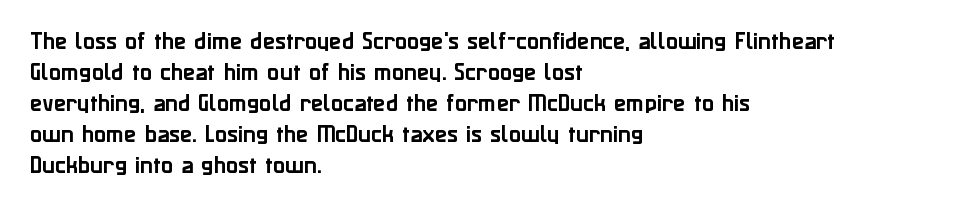
The image shows 20 px text type, upright; set left-aligned, normal line spacing (1.55x), normal letter spacing, not underlined.
